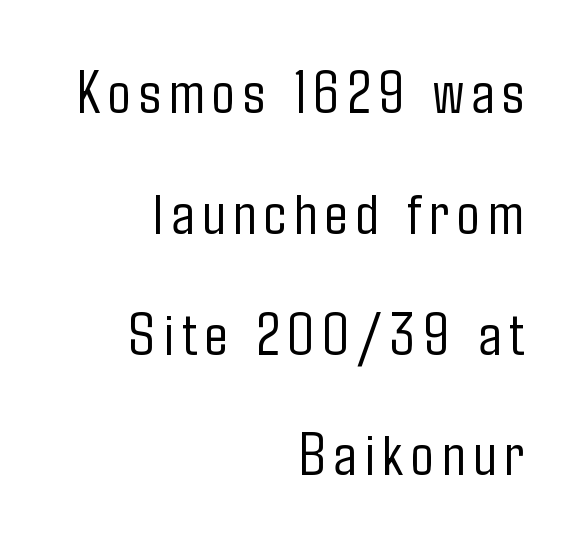
The image shows 61 px light, condensed sans-serif type, upright; set right-aligned, loose line spacing (1.98x), not underlined; low stroke contrast and a medium x-height.
